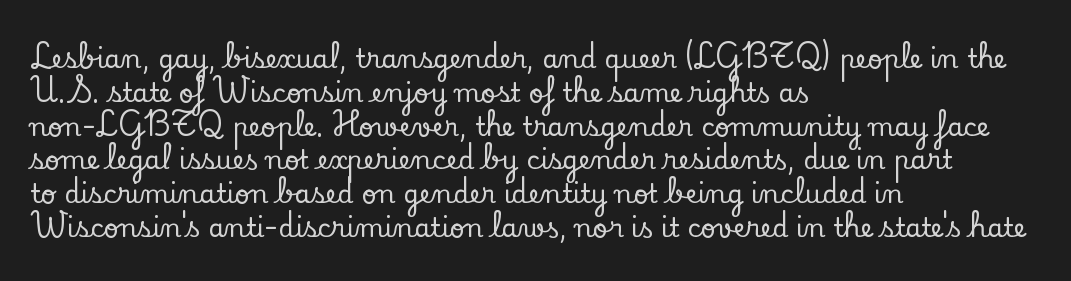
The image shows 26 px text type, upright; set left-aligned, normal line spacing (1.3x), normal letter spacing, not underlined.
